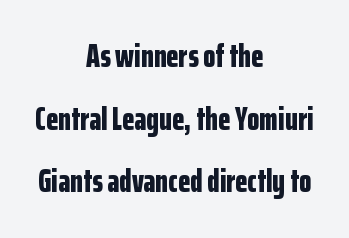
Q: Is the text bold? A: Yes.
Q: Is the text italic (slanted)? A: No, it is upright.
Q: Is the typeface a serif or a sans-serif typeface? A: Sans-serif.
Q: Is the text underlined? A: No.
Q: How is the paragraph aligned? A: Centered.
Q: Is the spacing between letters normal or unusually wide? A: Normal.
Q: Is the spacing between lines tight, normal or loose? A: Loose.
Q: Width (condensed, normal, or wide)? A: Condensed.
Q: Stroke contrast? A: Low.
Q: x-height? A: Medium.
Q: Monospaced? A: No.
